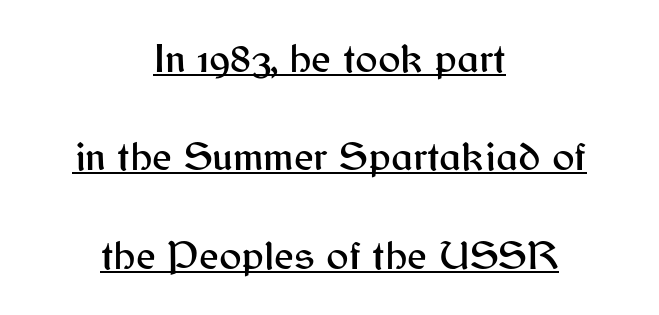
The image shows 42 px sans-serif type, upright; set centered, loose line spacing (2.34x), normal letter spacing, underlined; medium stroke contrast and a medium x-height.
